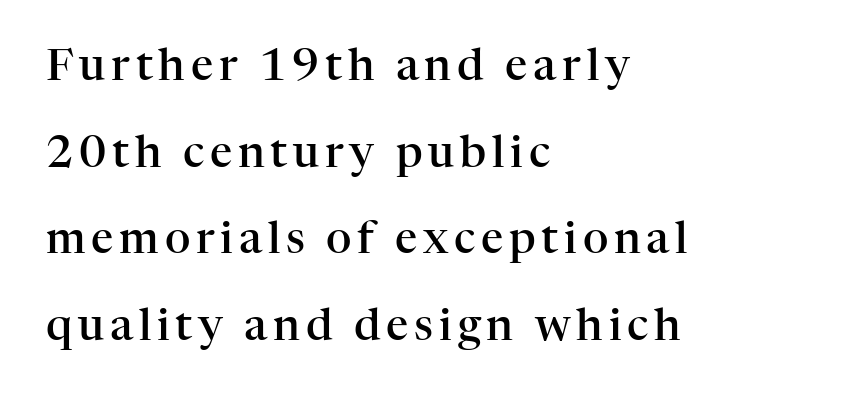
Q: Is the text bold? A: Semi-bold.
Q: Is the text italic (slanted)? A: No, it is upright.
Q: Is the typeface a serif or a sans-serif typeface? A: Serif.
Q: Is the text underlined? A: No.
Q: How is the paragraph aligned? A: Left-aligned.
Q: Is the spacing between lines tight, normal or loose? A: Loose.
Q: Width (condensed, normal, or wide)? A: Normal.
Q: Stroke contrast? A: High.
Q: x-height? A: Medium.
Q: Monospaced? A: No.
